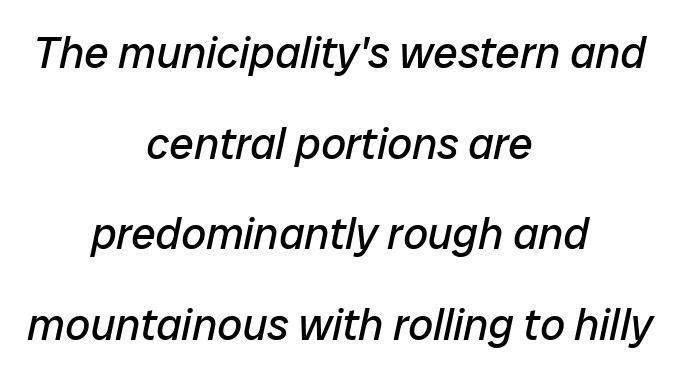
{"italic": "yes", "lean": "right", "slant_degrees": 12, "bold": "no", "weight": "regular", "width": "normal", "stroke_contrast": "low", "x_height": "medium", "monospaced": "no", "underline": "no", "align": "center", "line_spacing": "loose", "line_spacing_ratio": 2.06, "letter_spacing": "normal", "letter_spacing_em": 0.0, "glyph_px": 44}
